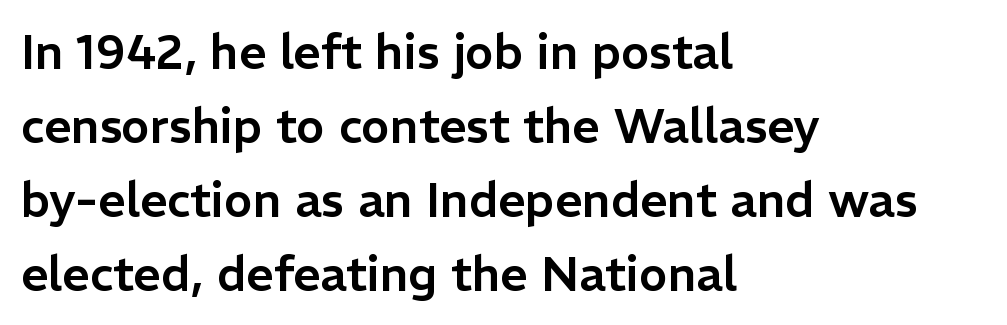
The image shows 48 px sans-serif type, upright; set left-aligned, normal line spacing (1.54x), normal letter spacing, not underlined; low stroke contrast and a medium x-height.
